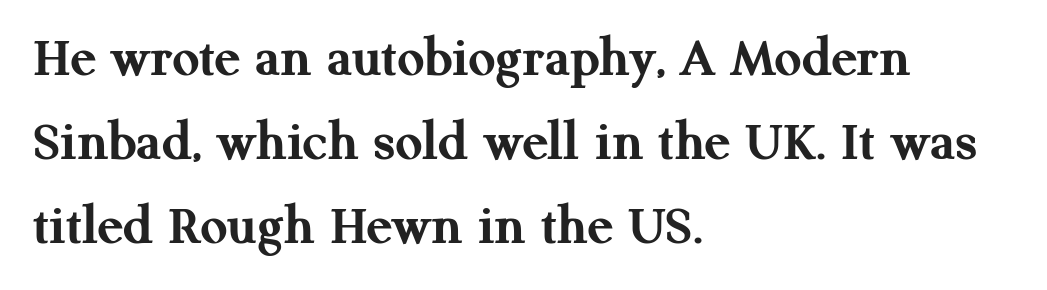
The image shows 59 px semibold serif type, upright; set left-aligned, normal line spacing (1.42x), normal letter spacing, not underlined; medium stroke contrast and a medium x-height.
